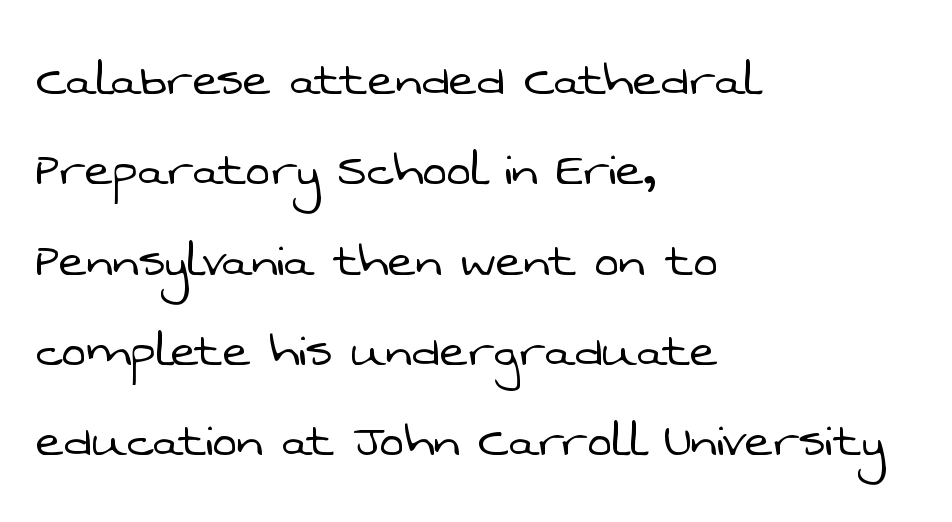
The image shows 59 px light sans-serif type; set left-aligned, normal line spacing (1.53x), normal letter spacing, not underlined; low stroke contrast and a medium x-height.
